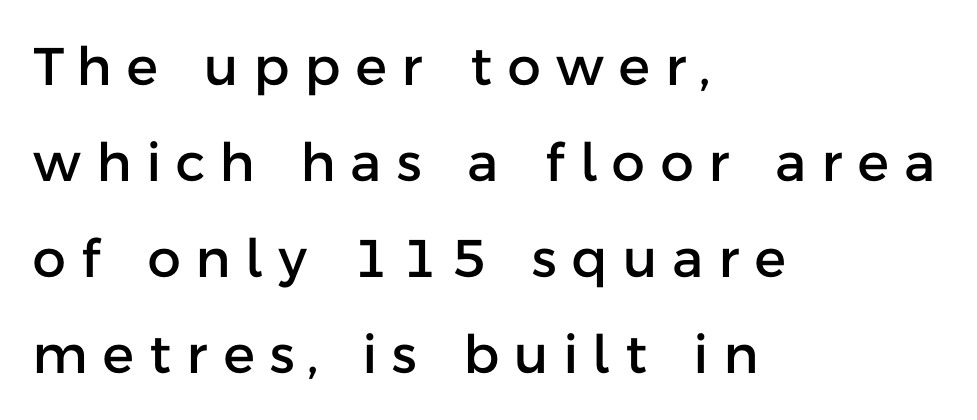
One-word summary of the alignment: left. The lettering holds an erect, upright posture throughout. Compared with typical body copy, the letter spacing here is much looser. Note: no serifs on the glyphs.
